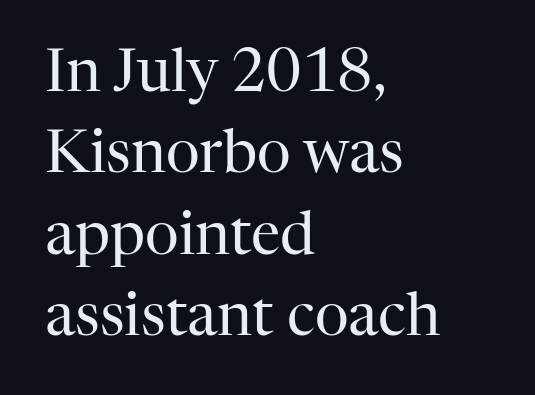
Q: Is the text bold? A: No.
Q: Is the text italic (slanted)? A: No, it is upright.
Q: Is the typeface a serif or a sans-serif typeface? A: Serif.
Q: Is the text underlined? A: No.
Q: How is the paragraph aligned? A: Left-aligned.
Q: Is the spacing between letters normal or unusually wide? A: Normal.
Q: Is the spacing between lines tight, normal or loose? A: Normal.
Q: Width (condensed, normal, or wide)? A: Normal.
Q: Stroke contrast? A: High.
Q: x-height? A: Medium.
Q: Monospaced? A: No.
